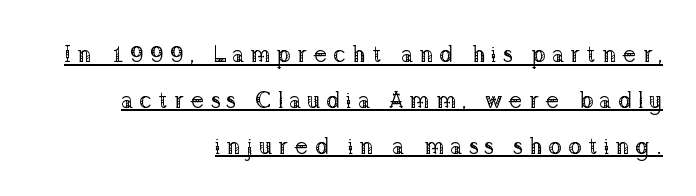
{"italic": "no", "bold": "no", "underline": "yes", "align": "right", "line_spacing": "loose", "line_spacing_ratio": 1.99, "letter_spacing": "wide", "letter_spacing_em": 0.26, "glyph_px": 23}
